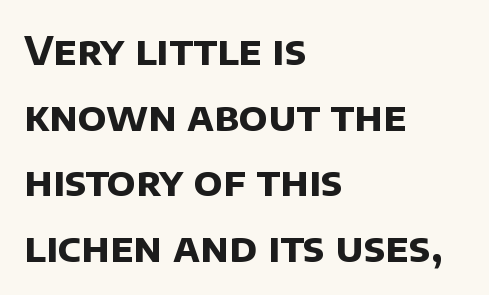
The image shows 39 px bold sans-serif type; set left-aligned, normal line spacing (1.68x), normal letter spacing, not underlined; low stroke contrast and a large x-height.
